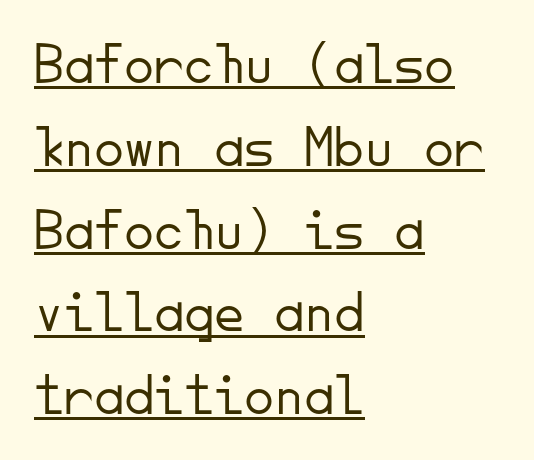
The image shows 60 px light sans-serif type, upright, monospaced; set left-aligned, normal line spacing (1.38x), normal letter spacing, underlined; low stroke contrast and a small x-height.
